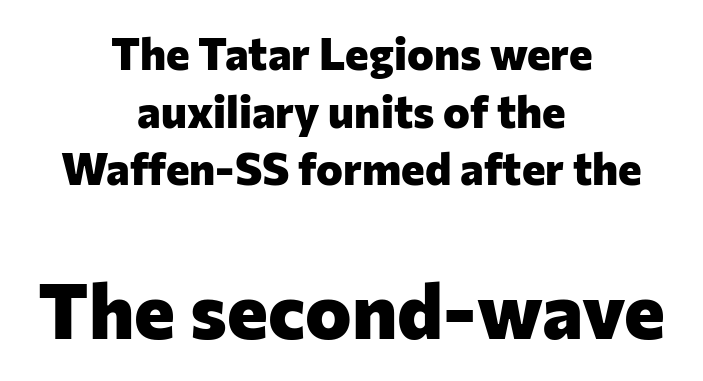
Q: Is the text bold? A: Yes.
Q: Is the text italic (slanted)? A: No, it is upright.
Q: Is the typeface a serif or a sans-serif typeface? A: Sans-serif.
Q: Is the text underlined? A: No.
Q: How is the paragraph aligned? A: Centered.
Q: Is the spacing between letters normal or unusually wide? A: Normal.
Q: Is the spacing between lines tight, normal or loose? A: Normal.
Q: Which block of text is set in a larger size, the first (top) or the second (bottom)? A: The second (bottom) one.
Q: Width (condensed, normal, or wide)? A: Normal.
Q: Stroke contrast? A: Low.
Q: x-height? A: Medium.
Q: Monospaced? A: No.
